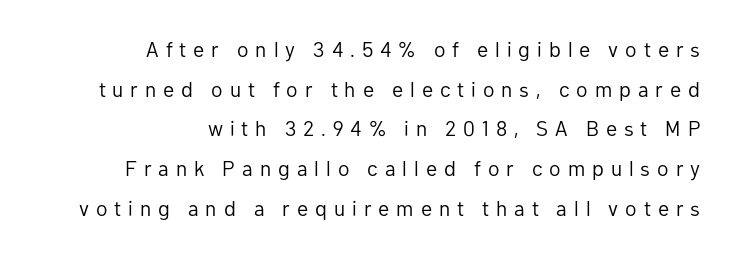
{"italic": "no", "bold": "no", "underline": "no", "align": "right", "line_spacing_ratio": 1.89, "letter_spacing": "wide", "letter_spacing_em": 0.33, "glyph_px": 21}
